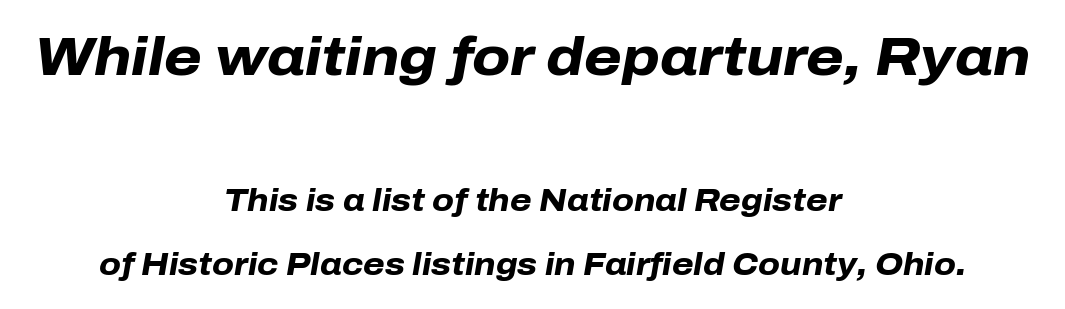
The image shows 54 px heavy type, italic (leaning right); set centered, loose line spacing (2.08x), normal letter spacing, not underlined; the first (top) block is 1.74x larger; low stroke contrast and a medium x-height.
